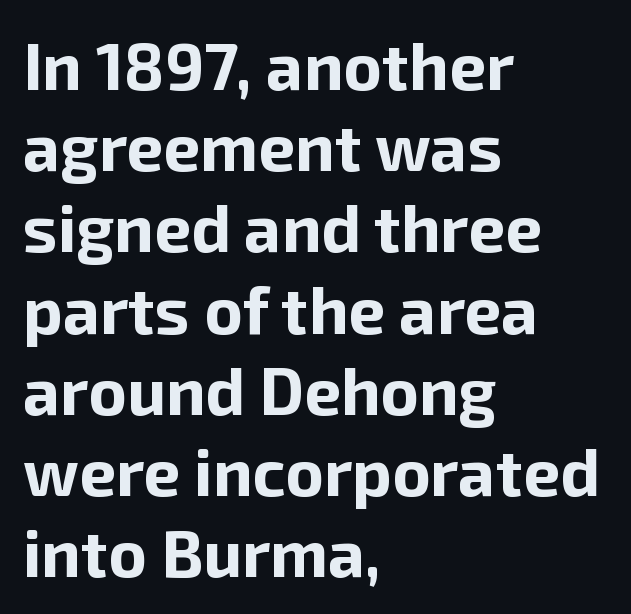
These lines were composed using upright roman letters. The face used here is proportionally spaced, like ordinary book or web type. Thick stems and heavy bowls — unmistakably bold. There is no visible air inserted between adjacent glyphs.
